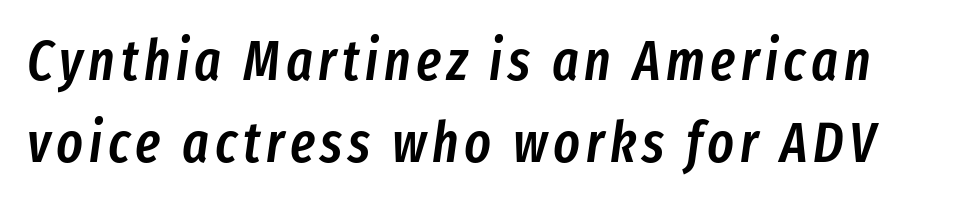
{"italic": "yes", "lean": "right", "slant_degrees": 8, "bold": "semi", "weight": "semibold", "width": "condensed", "stroke_contrast": "low", "x_height": "medium", "monospaced": "no", "underline": "no", "line_spacing": "normal", "line_spacing_ratio": 1.46, "glyph_px": 56}
